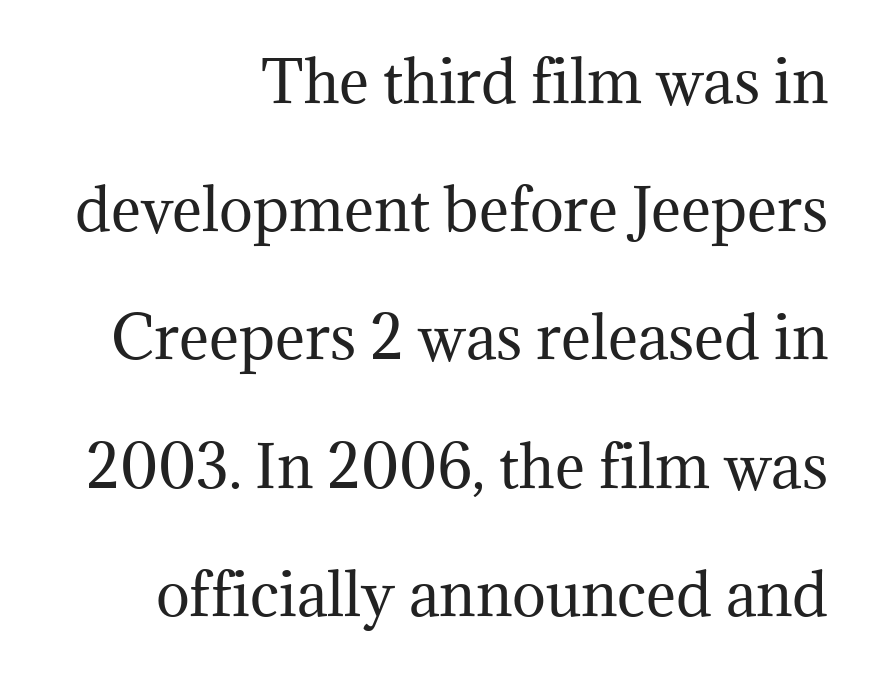
The image shows 57 px regular-weight serif type, upright; set right-aligned, loose line spacing (2.25x), normal letter spacing, not underlined; medium stroke contrast and a medium x-height.
